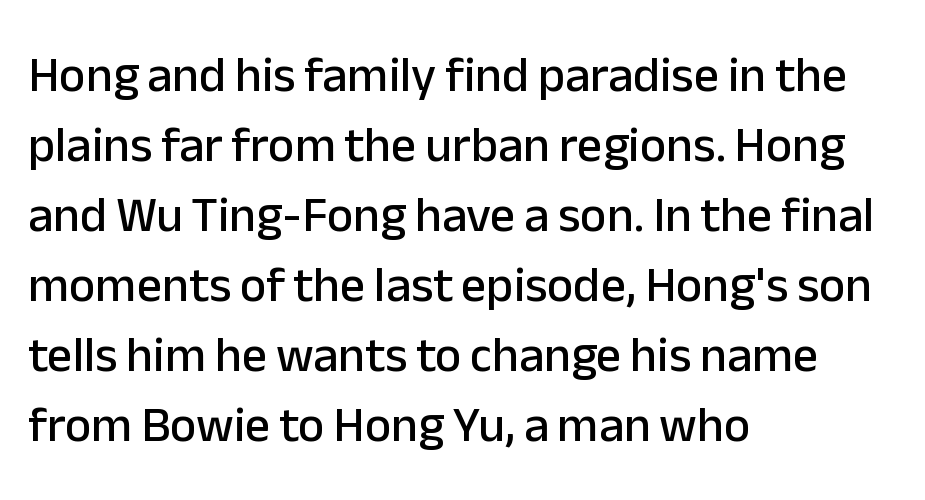
Q: Is the text italic (slanted)? A: No, it is upright.
Q: Is the typeface a serif or a sans-serif typeface? A: Sans-serif.
Q: Is the text underlined? A: No.
Q: How is the paragraph aligned? A: Left-aligned.
Q: Is the spacing between letters normal or unusually wide? A: Normal.
Q: Is the spacing between lines tight, normal or loose? A: Normal.
Q: Width (condensed, normal, or wide)? A: Normal.
Q: Stroke contrast? A: Low.
Q: x-height? A: Medium.
Q: Monospaced? A: No.
